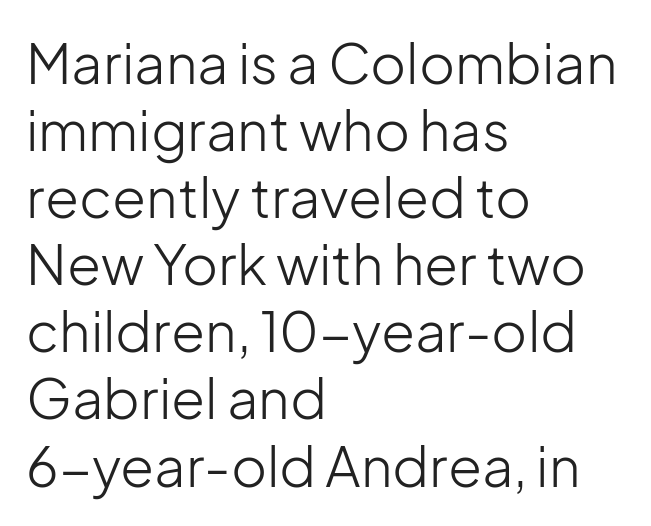
{"serif": "no", "italic": "no", "bold": "no", "weight": "light", "width": "normal", "stroke_contrast": "low", "x_height": "medium", "monospaced": "no", "underline": "no", "align": "left", "line_spacing_ratio": 1.22, "letter_spacing": "normal", "letter_spacing_em": 0.0, "glyph_px": 55}
